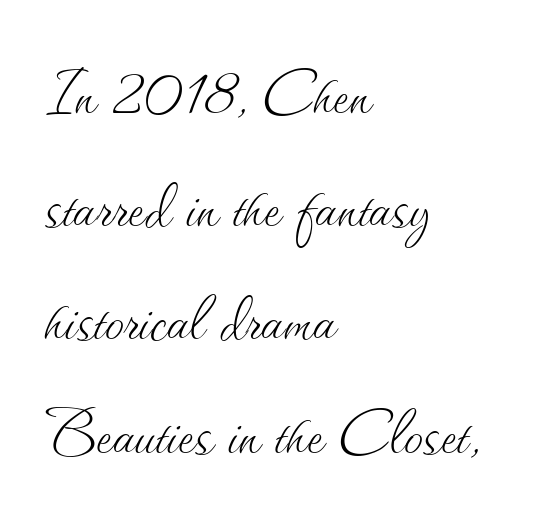
Stem width sits at or under what a default text font uses. Here the designer chose a conventional face with non-uniform glyph widths. Is the block centered? No — it sits flush against the left margin.
